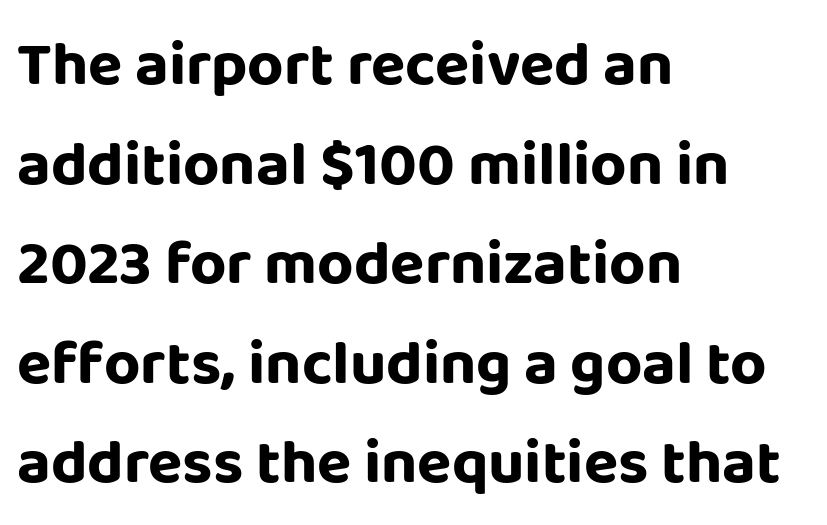
Q: Is the text bold? A: Yes.
Q: Is the text italic (slanted)? A: No, it is upright.
Q: Is the typeface a serif or a sans-serif typeface? A: Sans-serif.
Q: Is the text underlined? A: No.
Q: How is the paragraph aligned? A: Left-aligned.
Q: Is the spacing between letters normal or unusually wide? A: Normal.
Q: Is the spacing between lines tight, normal or loose? A: Normal.
Q: Width (condensed, normal, or wide)? A: Normal.
Q: Stroke contrast? A: Low.
Q: x-height? A: Large.
Q: Monospaced? A: No.
